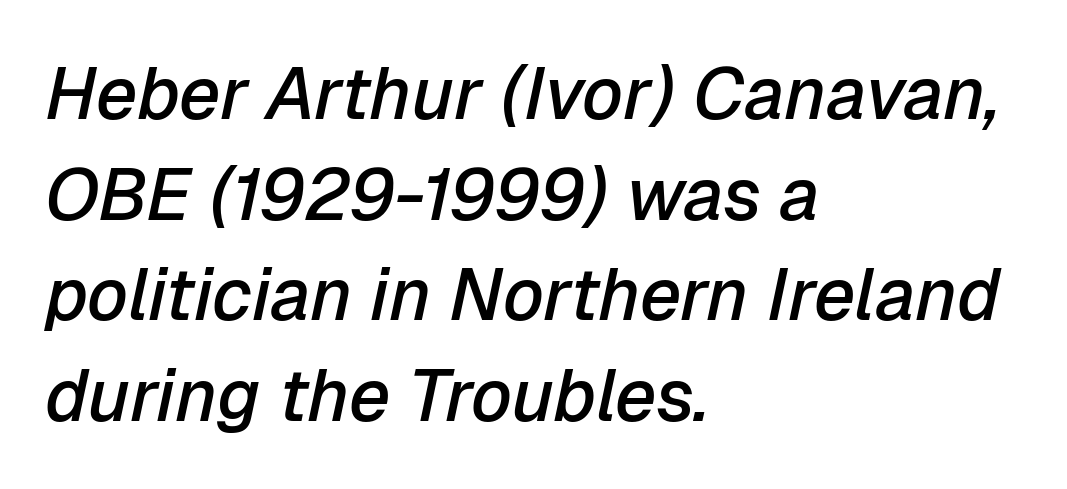
Q: Is the text bold? A: Semi-bold.
Q: Is the text italic (slanted)? A: Yes, it leans right by about 12 degrees.
Q: Is the text underlined? A: No.
Q: How is the paragraph aligned? A: Left-aligned.
Q: Is the spacing between letters normal or unusually wide? A: Normal.
Q: Is the spacing between lines tight, normal or loose? A: Normal.
Q: Width (condensed, normal, or wide)? A: Normal.
Q: Stroke contrast? A: Low.
Q: x-height? A: Medium.
Q: Monospaced? A: No.
